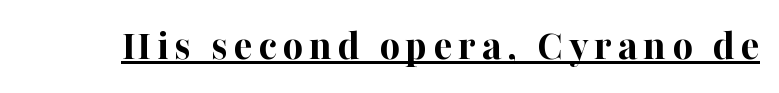
Q: Is the text bold? A: Yes.
Q: Is the text italic (slanted)? A: No, it is upright.
Q: Is the typeface a serif or a sans-serif typeface? A: Serif.
Q: Is the text underlined? A: Yes.
Q: Width (condensed, normal, or wide)? A: Normal.
Q: Stroke contrast? A: High.
Q: x-height? A: Medium.
Q: Monospaced? A: No.
